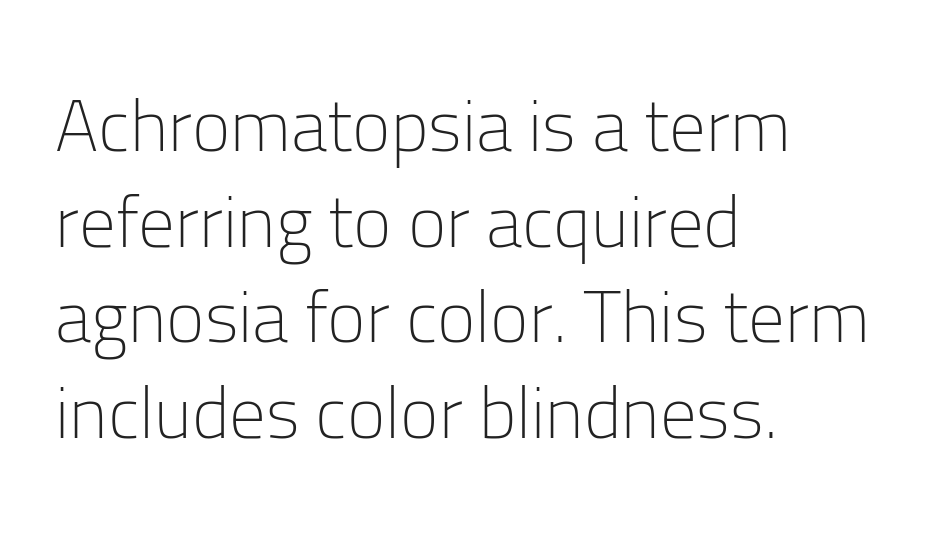
This sample keeps an unexceptional amount of space between lines. Note: no serifs on the glyphs. Compared with a centered layout, this one pins lines to the left instead. The face used here is proportionally spaced, like ordinary book or web type. There is no visible air inserted between adjacent glyphs. Descender tails drop into unmarked territory.
